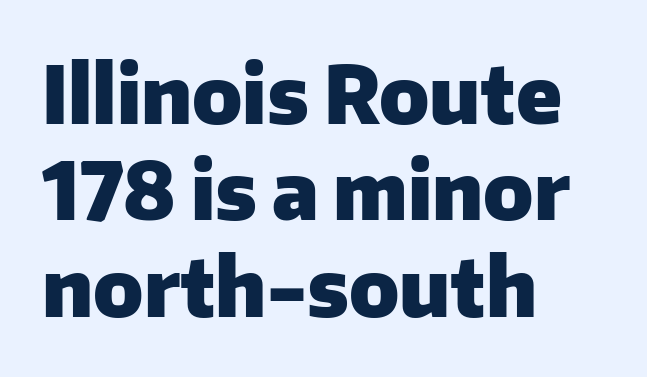
{"serif": "no", "italic": "no", "bold": "yes", "weight": "heavy", "width": "normal", "stroke_contrast": "low", "x_height": "medium", "monospaced": "no", "underline": "no", "align": "left", "line_spacing_ratio": 1.22, "letter_spacing": "normal", "letter_spacing_em": 0.0, "glyph_px": 79}
